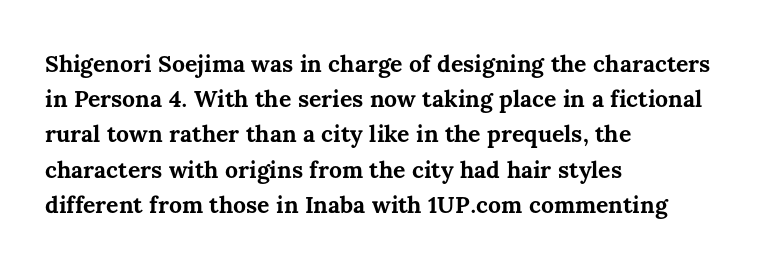
The image shows 23 px bold type, upright; set left-aligned, normal line spacing (1.53x), normal letter spacing, not underlined.
